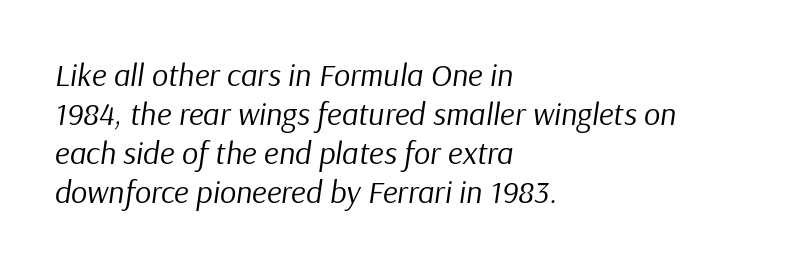
{"italic": "yes", "lean": "right", "slant_degrees": 9, "bold": "no", "weight": "regular", "width": "normal", "stroke_contrast": "low", "x_height": "medium", "monospaced": "no", "underline": "no", "align": "left", "line_spacing_ratio": 1.22, "letter_spacing": "normal", "letter_spacing_em": 0.0, "glyph_px": 32}
